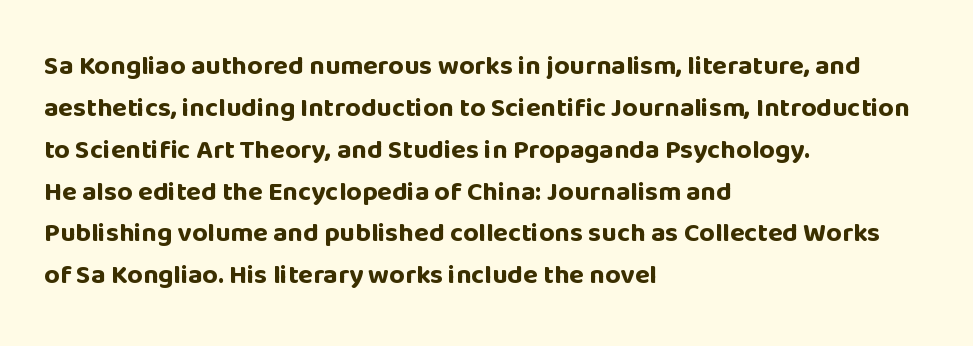
The image shows 27 px bold type, upright; set left-aligned, normal line spacing (1.55x), normal letter spacing, not underlined.
